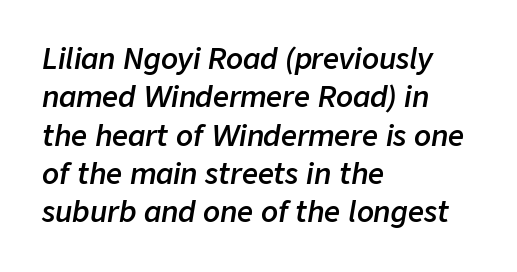
{"italic": "yes", "lean": "right", "slant_degrees": 9, "bold": "semi", "weight": "semibold", "width": "normal", "stroke_contrast": "low", "x_height": "medium", "monospaced": "no", "underline": "no", "align": "left", "line_spacing": "normal", "line_spacing_ratio": 1.37, "letter_spacing": "normal", "letter_spacing_em": 0.0, "glyph_px": 28}
